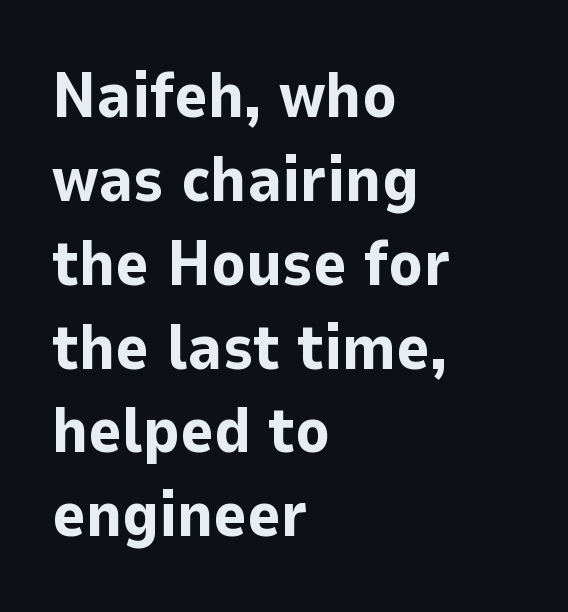
A roman cut, with each character standing at attention. Each letter keeps its own natural width here, so spacing adapts to shape. The glyphs are unaccompanied by any horizontal stroke below them. In terms of letterform style, serifs are entirely absent. Weight: bold.
